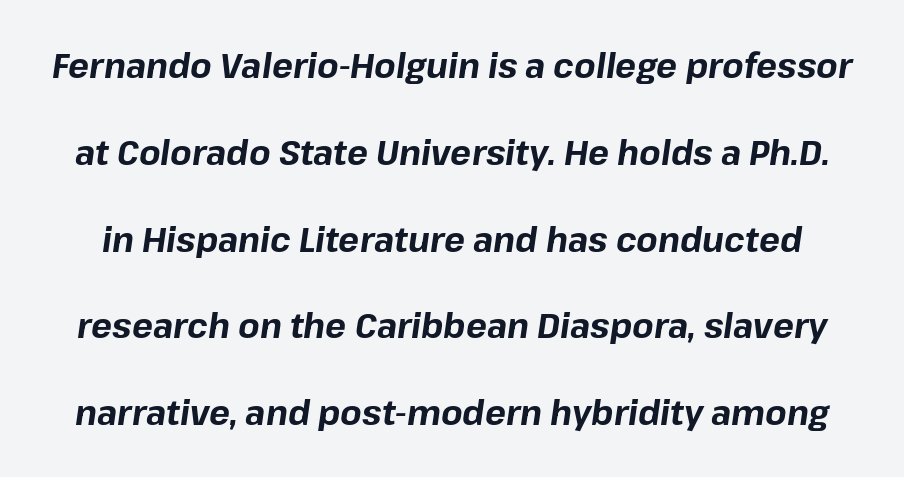
The face used here is proportionally spaced, like ordinary book or web type. Decoration check: the copy has no underline. Observe the ordinary spacing: letters are neighbours, not strangers. Vertical spacing — loose. Summary of weight: heavy, a full bold. Designer's note — italics engaged.
